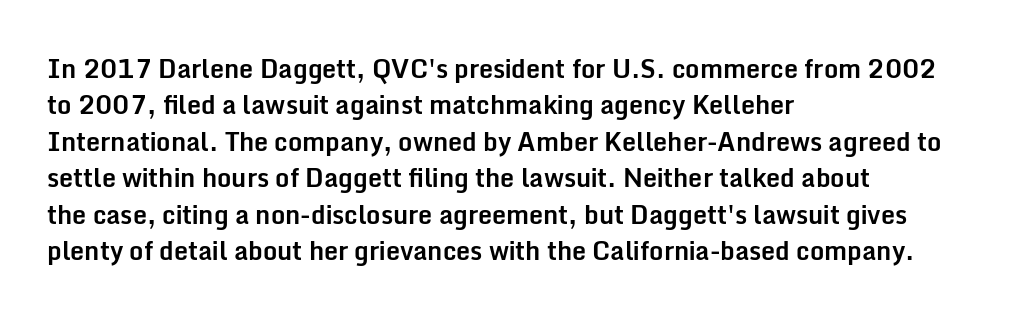
The image shows 25 px bold type, upright; set left-aligned, normal line spacing (1.46x), normal letter spacing, not underlined.
